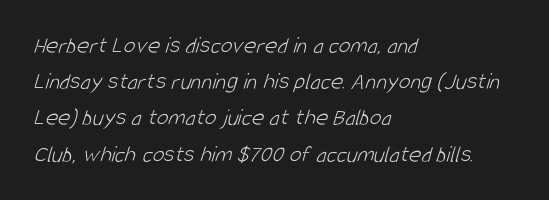
The foot of each line stays bare and open. Between one letter and the next there's only the usual sliver of space. The paragraph shown leans on its left margin. Whoever set this chose a conventional vertical rhythm. The strokes are not fattened; the text isn't bold.
